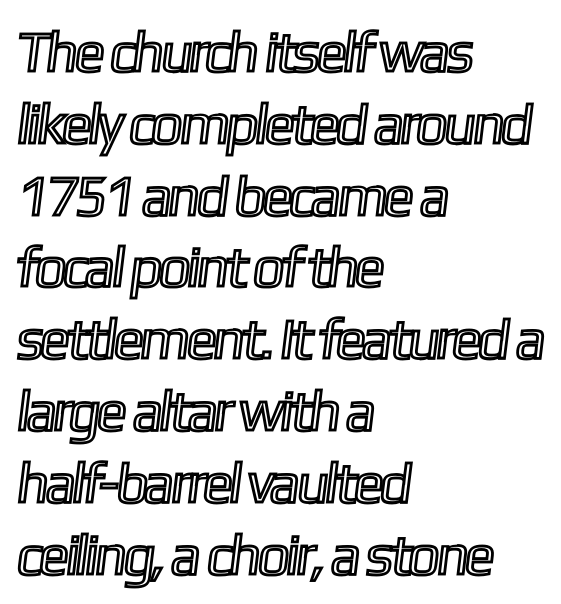
The glyphs are unaccompanied by any horizontal stroke below them. The letterforms sit shoulder to shoulder at normal distance. Varying glyph widths throughout — classic text-font behaviour. Regular leading.
